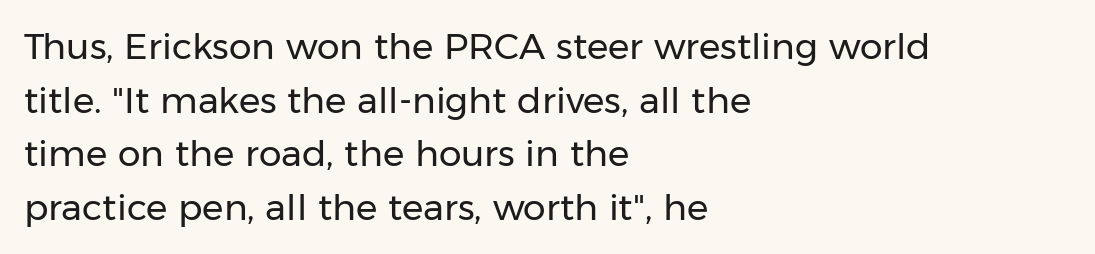
{"serif": "no", "italic": "no", "bold": "no", "weight": "regular", "width": "normal", "stroke_contrast": "low", "x_height": "medium", "monospaced": "no", "underline": "no", "align": "left", "line_spacing": "normal", "line_spacing_ratio": 1.49, "letter_spacing": "normal", "letter_spacing_em": 0.0, "glyph_px": 36}
